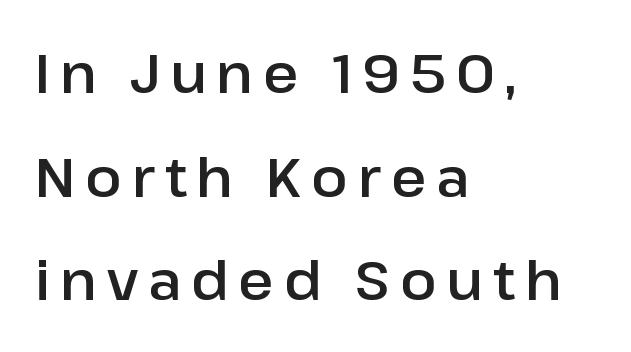
The image shows 54 px sans-serif type, upright; set left-aligned, loose line spacing (1.92x), not underlined; low stroke contrast and a medium x-height.
